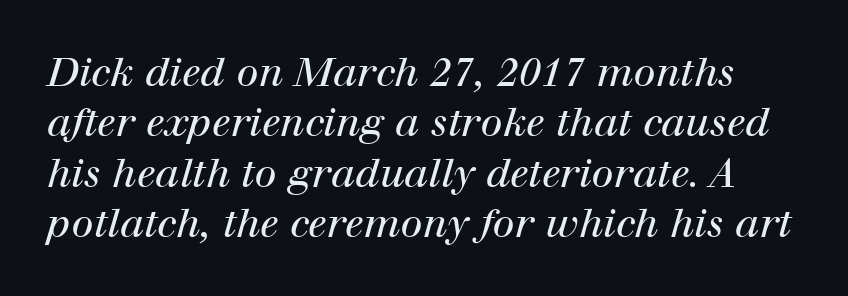
{"serif": "yes", "italic": "yes", "lean": "right", "slant_degrees": 12, "bold": "no", "weight": "regular", "width": "normal", "stroke_contrast": "high", "x_height": "medium", "monospaced": "no", "underline": "no", "line_spacing": "normal", "line_spacing_ratio": 1.26, "letter_spacing": "normal", "letter_spacing_em": 0.0, "glyph_px": 40}
